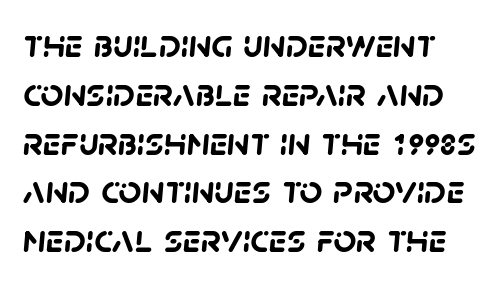
The image shows 40 px semibold sans-serif type; set line spacing 1.22x, normal letter spacing, not underlined; low stroke contrast and a large x-height.
